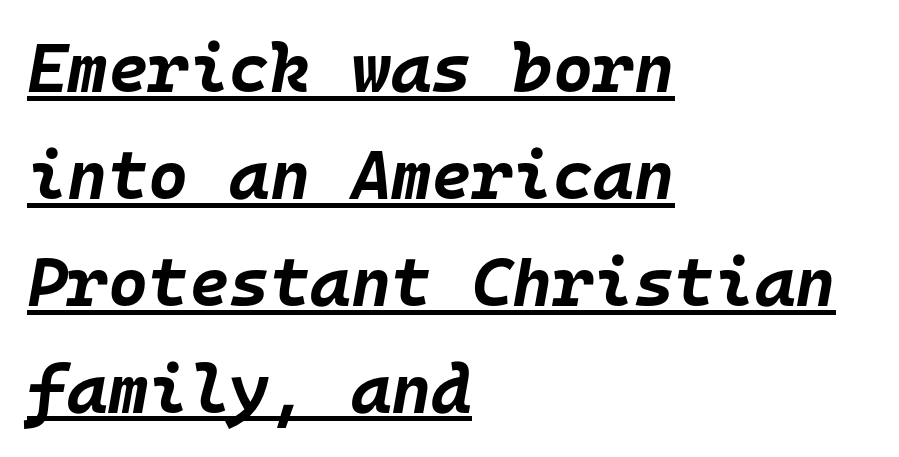
The image shows 69 px bold type, italic (leaning right), monospaced; set left-aligned, normal line spacing (1.55x), normal letter spacing, underlined; low stroke contrast and a large x-height.
